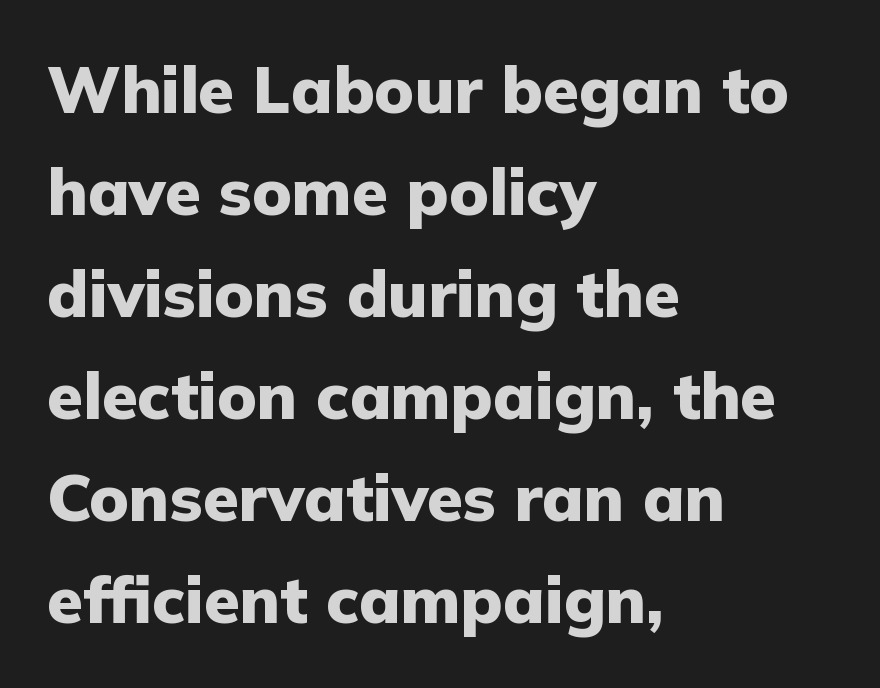
{"serif": "no", "italic": "no", "bold": "yes", "weight": "heavy", "width": "normal", "stroke_contrast": "low", "x_height": "medium", "monospaced": "no", "underline": "no", "align": "left", "line_spacing": "normal", "line_spacing_ratio": 1.57, "letter_spacing": "normal", "letter_spacing_em": 0.0, "glyph_px": 65}
